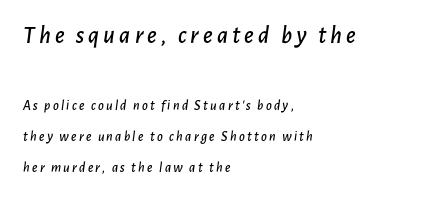
The image shows 25 px text type, italic (leaning right); set left-aligned, loose line spacing (2.2x), not underlined; the first (top) block is 1.79x larger.
